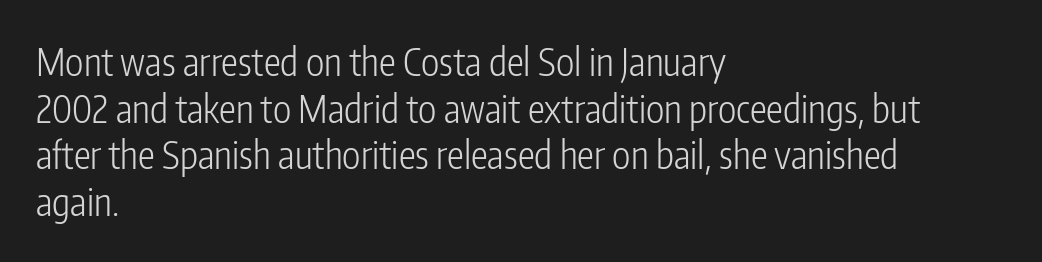
The string is rendered with underlining switched off. Alignment: flush left. Serif or sans? Sans — the stroke terminals are bare. Ascenders rise straight up at ninety degrees. No chunkiness to these letters — they're not bold.
